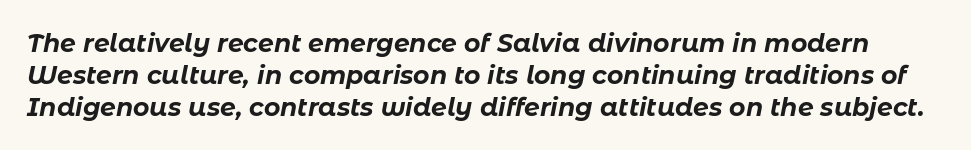
The image shows 25 px bold type, italic (leaning right); set normal line spacing (1.28x), normal letter spacing, not underlined.
